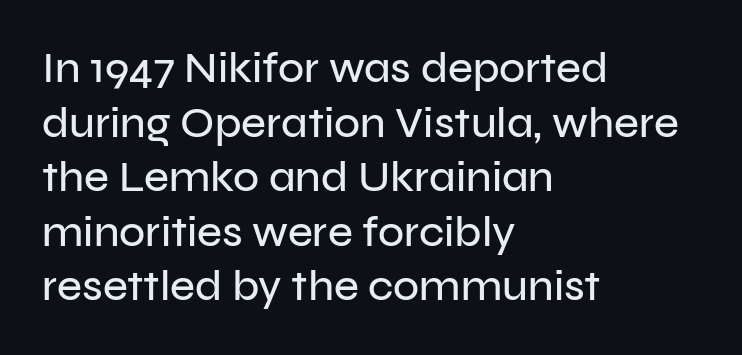
The image shows 43 px sans-serif type, upright; set left-aligned, normal line spacing (1.27x), normal letter spacing, not underlined; low stroke contrast and a medium x-height.
